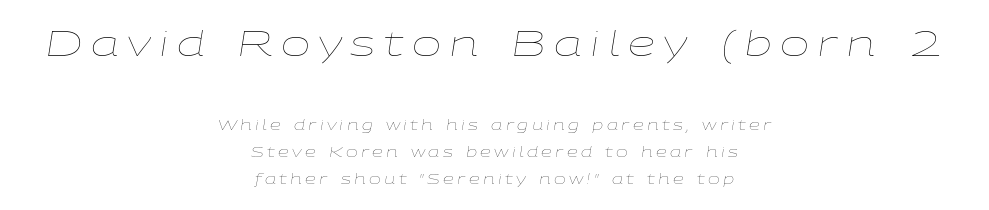
Both edges are ragged and mirror each other, which tells us the setting is centered. Looking at the ascenders, they clearly lean. Each row of text sits above clean, open space. Each word looks stretched out because of the extra space between its letters. Vertical stems look standard width or narrower in stroke.
